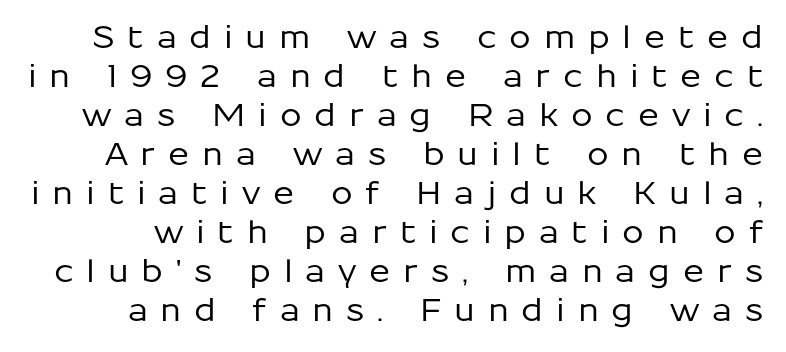
Q: Is the text italic (slanted)? A: No, it is upright.
Q: Is the typeface a serif or a sans-serif typeface? A: Sans-serif.
Q: Is the text underlined? A: No.
Q: Is the spacing between letters normal or unusually wide? A: Unusually wide.
Q: Is the spacing between lines tight, normal or loose? A: Normal.
Q: Width (condensed, normal, or wide)? A: Normal.
Q: Stroke contrast? A: Low.
Q: x-height? A: Medium.
Q: Monospaced? A: No.
